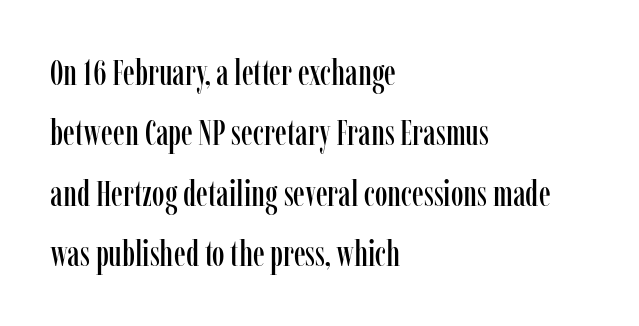
The words here are not underlined. Varying glyph widths throughout — classic text-font behaviour. Layout note: lines flush left. Glyph-to-glyph distance matches everyday printed text.
